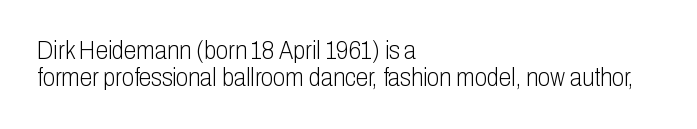
{"italic": "no", "bold": "no", "underline": "no", "align": "left", "line_spacing": "tight", "line_spacing_ratio": 1.08, "letter_spacing": "normal", "letter_spacing_em": 0.0, "glyph_px": 25}
